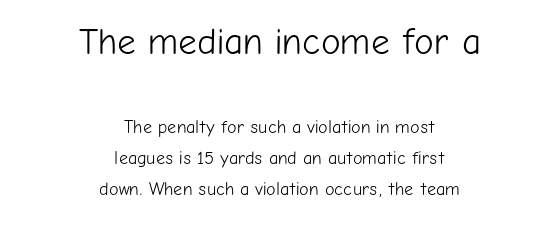
Q: Is the text bold? A: No.
Q: Is the text italic (slanted)? A: No, it is upright.
Q: Is the typeface a serif or a sans-serif typeface? A: Sans-serif.
Q: Is the text underlined? A: No.
Q: How is the paragraph aligned? A: Centered.
Q: Is the spacing between letters normal or unusually wide? A: Normal.
Q: Which block of text is set in a larger size, the first (top) or the second (bottom)? A: The first (top) one.
Q: Width (condensed, normal, or wide)? A: Normal.
Q: Stroke contrast? A: Low.
Q: x-height? A: Medium.
Q: Monospaced? A: No.
